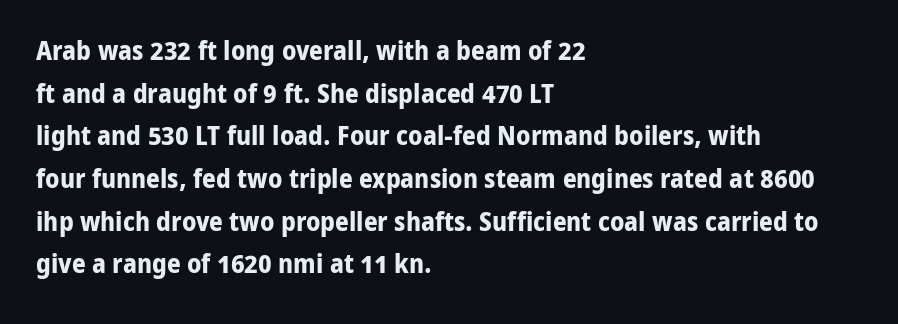
Q: Is the text bold? A: Yes.
Q: Is the text italic (slanted)? A: No, it is upright.
Q: Is the text underlined? A: No.
Q: How is the paragraph aligned? A: Left-aligned.
Q: Is the spacing between letters normal or unusually wide? A: Normal.
Q: Is the spacing between lines tight, normal or loose? A: Normal.
